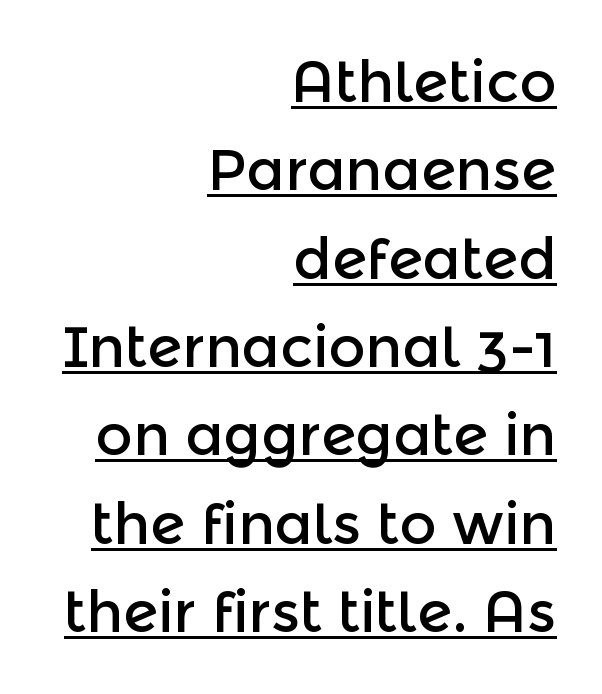
{"serif": "no", "italic": "no", "width": "normal", "x_height": "medium", "monospaced": "no", "underline": "yes", "align": "right", "line_spacing": "normal", "line_spacing_ratio": 1.55, "letter_spacing": "normal", "letter_spacing_em": 0.0, "glyph_px": 57}
